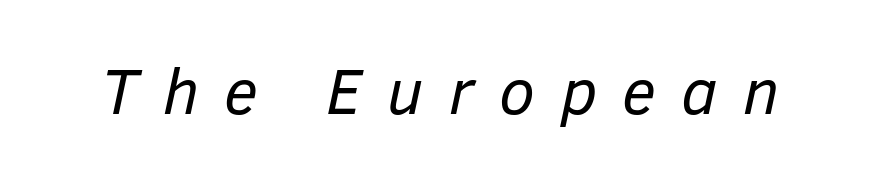
Q: Is the text bold? A: No.
Q: Is the text italic (slanted)? A: Yes, it leans right by about 12 degrees.
Q: Is the text underlined? A: No.
Q: Is the spacing between letters normal or unusually wide? A: Unusually wide.
Q: Width (condensed, normal, or wide)? A: Normal.
Q: Stroke contrast? A: Low.
Q: x-height? A: Medium.
Q: Monospaced? A: No.
